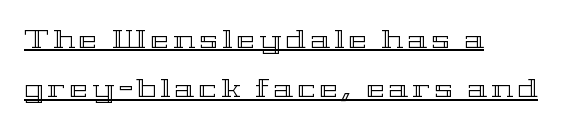
Q: Is the text italic (slanted)? A: No, it is upright.
Q: Is the text underlined? A: Yes.
Q: How is the paragraph aligned? A: Left-aligned.
Q: Is the spacing between lines tight, normal or loose? A: Loose.
